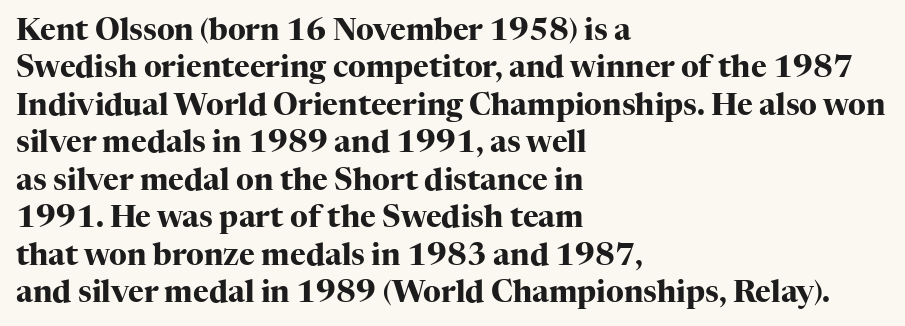
Q: Is the text bold? A: Yes.
Q: Is the text italic (slanted)? A: No, it is upright.
Q: Is the typeface a serif or a sans-serif typeface? A: Serif.
Q: Is the text underlined? A: No.
Q: How is the paragraph aligned? A: Left-aligned.
Q: Is the spacing between letters normal or unusually wide? A: Normal.
Q: Is the spacing between lines tight, normal or loose? A: Normal.
Q: Width (condensed, normal, or wide)? A: Normal.
Q: Stroke contrast? A: High.
Q: x-height? A: Medium.
Q: Monospaced? A: No.
